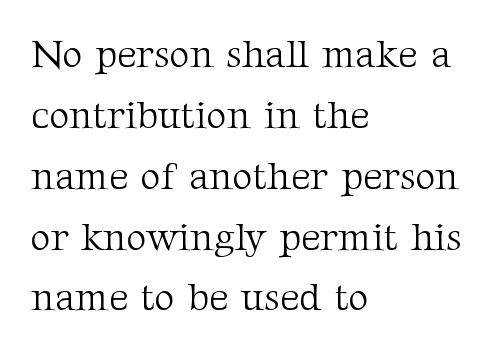
The image shows 39 px light serif type, upright; set left-aligned, normal line spacing (1.56x), normal letter spacing, not underlined; medium stroke contrast and a medium x-height.
